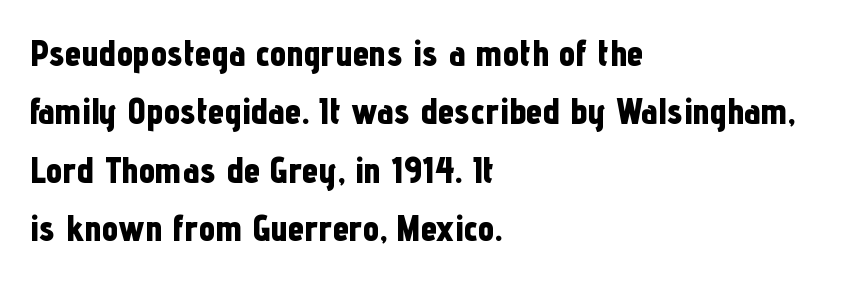
Q: Is the text bold? A: Yes.
Q: Is the text italic (slanted)? A: No, it is upright.
Q: Is the typeface a serif or a sans-serif typeface? A: Sans-serif.
Q: Is the text underlined? A: No.
Q: How is the paragraph aligned? A: Left-aligned.
Q: Is the spacing between letters normal or unusually wide? A: Normal.
Q: Is the spacing between lines tight, normal or loose? A: Normal.
Q: Width (condensed, normal, or wide)? A: Condensed.
Q: Stroke contrast? A: Low.
Q: x-height? A: Medium.
Q: Monospaced? A: No.
